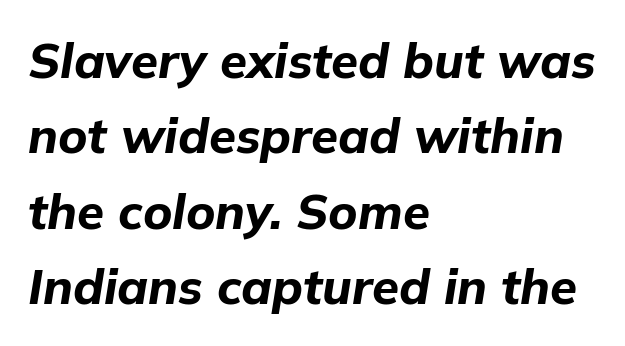
These lines are set flush left with a ragged right edge. This rendering leaves character spacing at its baseline value. In terms of leading, this rendering sits right in the middle. Is the type slanted? Yes — the strokes lean at a clear angle.
